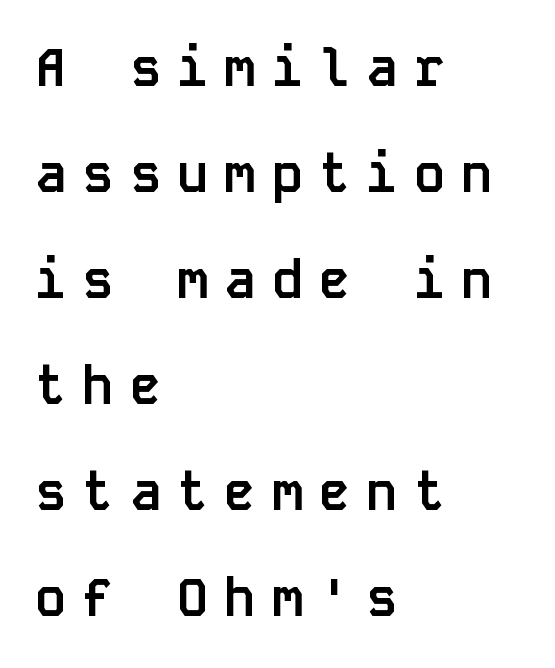
{"serif": "no", "italic": "no", "bold": "yes", "weight": "semibold", "width": "normal", "stroke_contrast": "low", "x_height": "large", "monospaced": "yes", "underline": "no", "align": "left", "line_spacing": "loose", "line_spacing_ratio": 2.04, "letter_spacing": "wide", "letter_spacing_em": 0.31, "glyph_px": 52}
